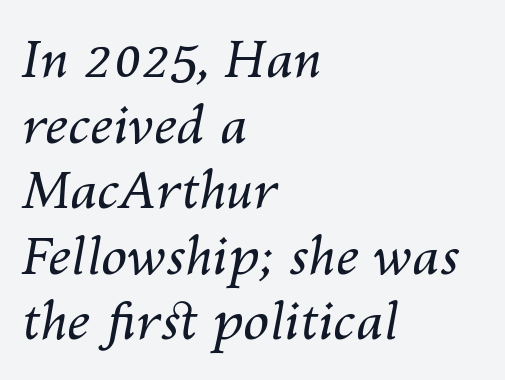
{"italic": "yes", "lean": "right", "slant_degrees": 10, "bold": "no", "weight": "regular", "width": "normal", "stroke_contrast": "medium", "x_height": "medium", "monospaced": "no", "underline": "no", "align": "left", "line_spacing": "normal", "line_spacing_ratio": 1.26, "letter_spacing": "normal", "letter_spacing_em": 0.0, "glyph_px": 52}
